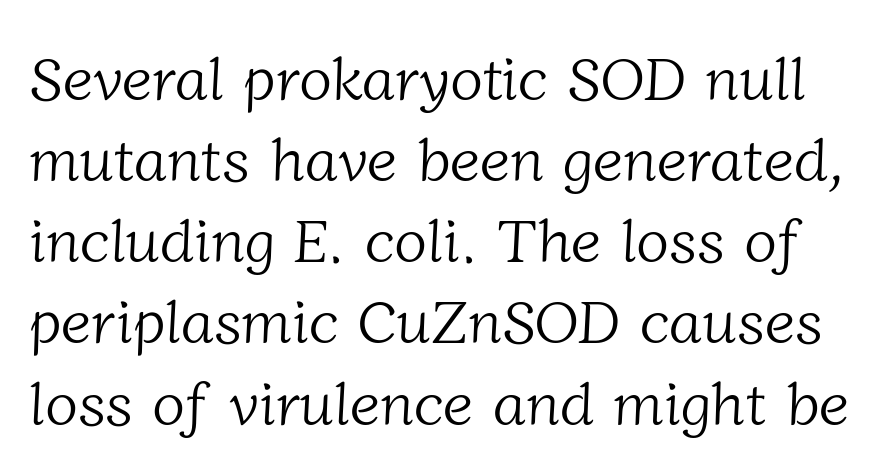
The face used here is proportionally spaced, like ordinary book or web type. There is no visible air inserted between adjacent glyphs. The rendering shows small feet on the letterforms — a serif design. Beneath every word, the page is bare. The face looks like a standard text weight, possibly lighter.
